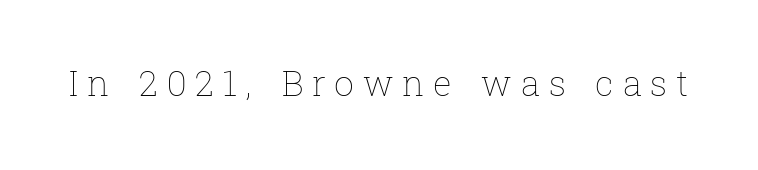
Just letters on the line, the space beneath them empty. You could not count columns in this text — the font is proportionally spaced. Caption: expanded tracking, letters set apart. The type sits square on the baseline with zero lean.
